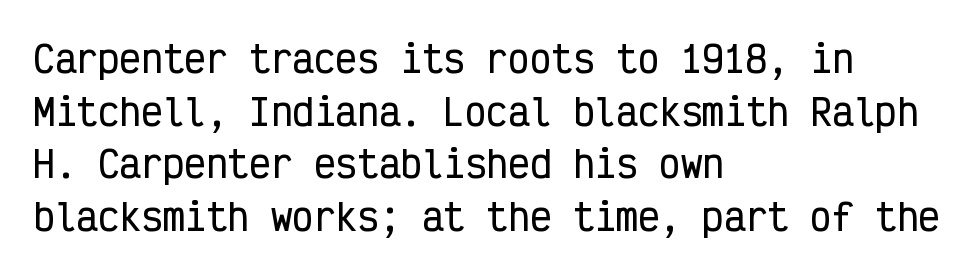
The paragraph shown leans on its left margin. The rendering shows plain stroke endings on the letterforms — a sans-serif design. Regular leading. A typesetter would call this monospace, since all characters share one set width. Ascenders rise straight up at ninety degrees. Default kerning and tracking; the words read as compact shapes.
